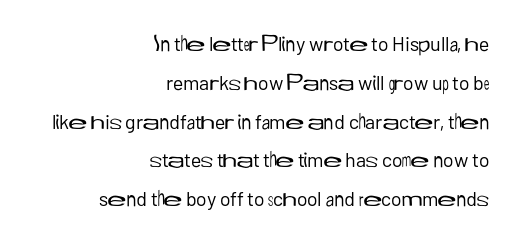
The image shows 20 px text type, upright; set right-aligned, loose line spacing (1.94x), normal letter spacing, not underlined.
